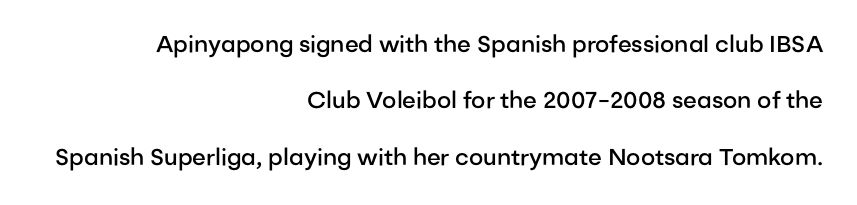
Q: Is the text bold? A: Semi-bold.
Q: Is the text italic (slanted)? A: No, it is upright.
Q: Is the text underlined? A: No.
Q: How is the paragraph aligned? A: Right-aligned.
Q: Is the spacing between letters normal or unusually wide? A: Normal.
Q: Is the spacing between lines tight, normal or loose? A: Loose.
